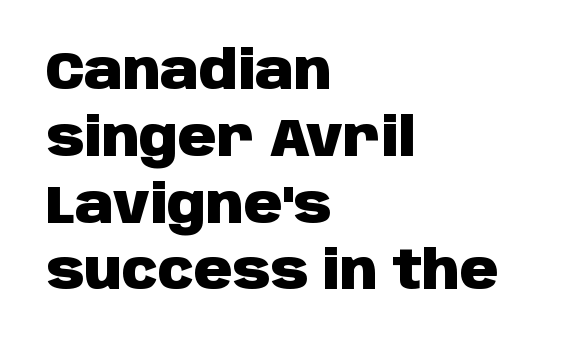
Q: Is the text bold? A: Yes.
Q: Is the text italic (slanted)? A: No, it is upright.
Q: Is the typeface a serif or a sans-serif typeface? A: Sans-serif.
Q: Is the text underlined? A: No.
Q: How is the paragraph aligned? A: Left-aligned.
Q: Is the spacing between letters normal or unusually wide? A: Normal.
Q: Is the spacing between lines tight, normal or loose? A: Normal.
Q: Width (condensed, normal, or wide)? A: Normal.
Q: Stroke contrast? A: Low.
Q: x-height? A: Large.
Q: Monospaced? A: No.
